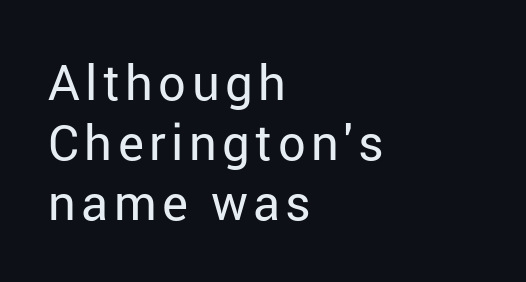
Do the characters align in a grid? No, the font is proportional. This sample uses an upright cut, with every glyph sitting square on the baseline. Horizontally, the lines are justified to the leading edge only. Descenders hang freely into open space.
